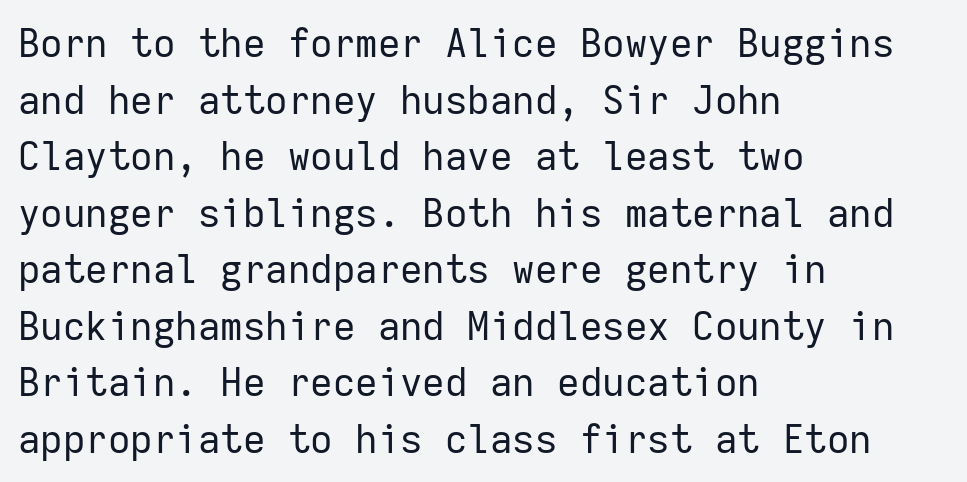
The image shows 39 px regular-weight sans-serif type, upright, monospaced; set left-aligned, normal line spacing (1.45x), normal letter spacing, not underlined; low stroke contrast and a medium x-height.
